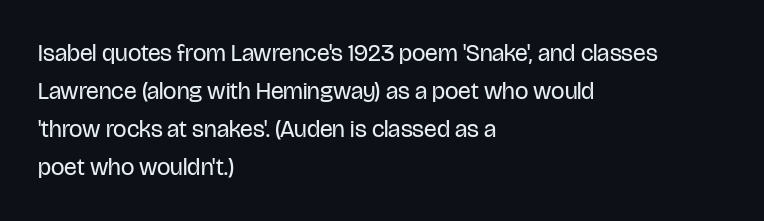
The image shows 24 px text type, upright; set left-aligned, normal line spacing (1.59x), normal letter spacing, not underlined.
